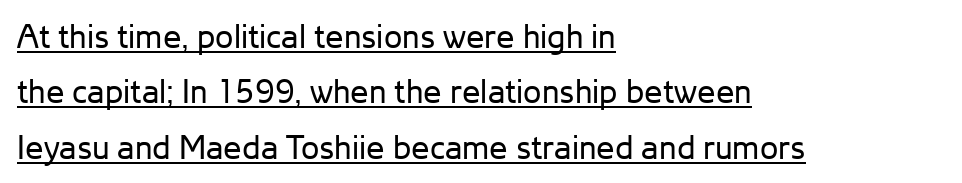
When letters stand straight like this, we call the style roman or upright. The letters look calm and open, with moderate or lighter stems. The line-height multiplier appears to be the usual default. The letterforms sit shoulder to shoulder at normal distance. Serifs: no, the terminals of the letterforms are clean.
